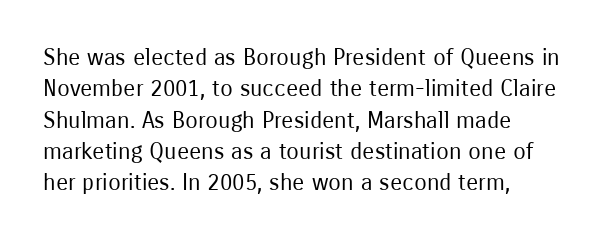
{"italic": "no", "bold": "no", "underline": "no", "align": "left", "line_spacing": "normal", "line_spacing_ratio": 1.36, "letter_spacing": "normal", "letter_spacing_em": 0.0, "glyph_px": 23}
